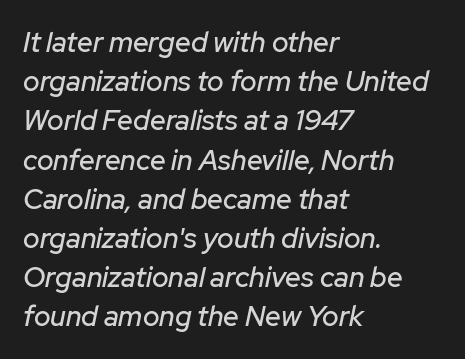
Q: Is the text italic (slanted)? A: Yes, it leans right by about 12 degrees.
Q: Is the text underlined? A: No.
Q: How is the paragraph aligned? A: Left-aligned.
Q: Is the spacing between letters normal or unusually wide? A: Normal.
Q: Is the spacing between lines tight, normal or loose? A: Normal.
Q: Width (condensed, normal, or wide)? A: Normal.
Q: Stroke contrast? A: Low.
Q: x-height? A: Medium.
Q: Monospaced? A: No.
